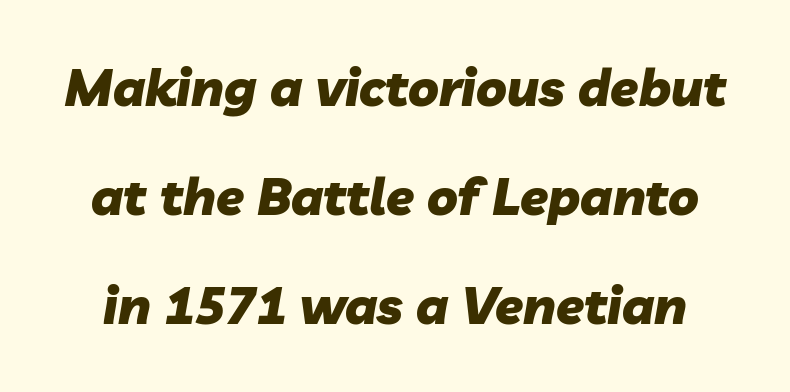
The rendering uses a large line-height, opening up the rows. The passage shown is not underscored anywhere. Caption: standard tracking, unaltered. In terms of posture, this sample is oblique. Do the characters align in a grid? No, the font is proportional. I'd describe the lettering as bold — thick and assertive.
